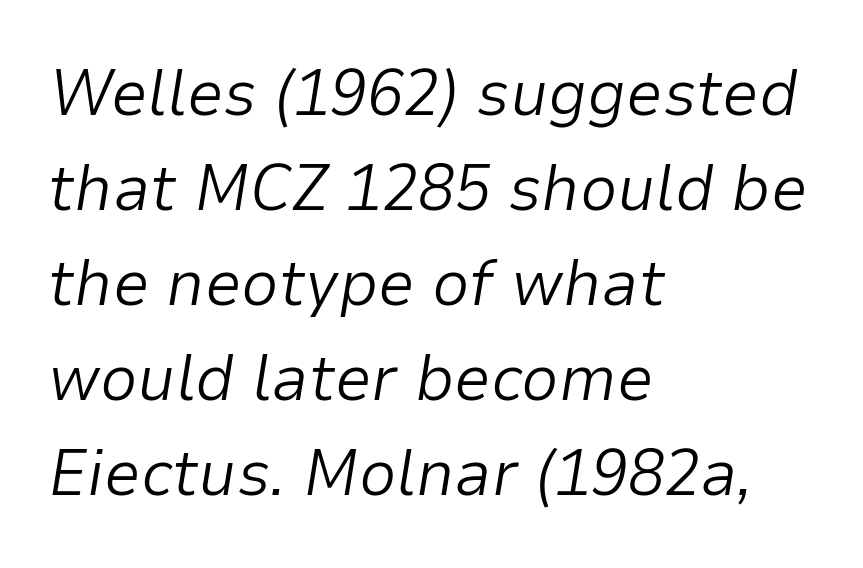
Q: Is the text bold? A: No.
Q: Is the text italic (slanted)? A: Yes, it leans right by about 9 degrees.
Q: Is the text underlined? A: No.
Q: How is the paragraph aligned? A: Left-aligned.
Q: Is the spacing between letters normal or unusually wide? A: Normal.
Q: Is the spacing between lines tight, normal or loose? A: Normal.
Q: Width (condensed, normal, or wide)? A: Normal.
Q: Stroke contrast? A: Low.
Q: x-height? A: Medium.
Q: Monospaced? A: No.
